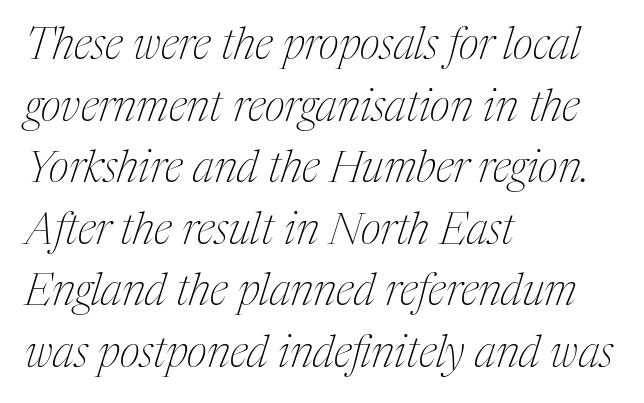
Q: Is the text bold? A: No.
Q: Is the text italic (slanted)? A: Yes, it leans right by about 17 degrees.
Q: Is the typeface a serif or a sans-serif typeface? A: Serif.
Q: Is the text underlined? A: No.
Q: How is the paragraph aligned? A: Left-aligned.
Q: Is the spacing between letters normal or unusually wide? A: Normal.
Q: Is the spacing between lines tight, normal or loose? A: Normal.
Q: Width (condensed, normal, or wide)? A: Condensed.
Q: Stroke contrast? A: Medium.
Q: x-height? A: Medium.
Q: Monospaced? A: No.
